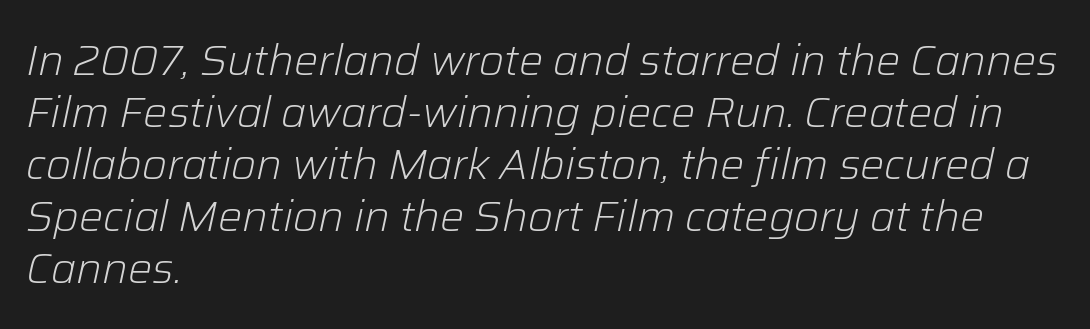
A bare baseline throughout the passage. There's an unmistakable incline to the writing here. Line starts are locked; line ends wander. Spacing verdict: proportional, widths tailored to each character. Letter spacing: default.
